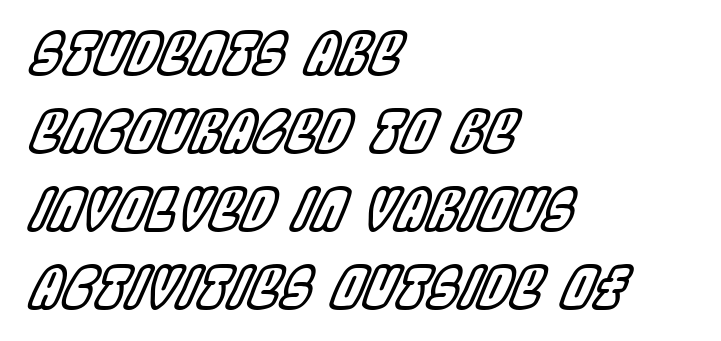
Q: Is the text italic (slanted)? A: Yes, it leans right by about 22 degrees.
Q: Is the text underlined? A: No.
Q: How is the paragraph aligned? A: Left-aligned.
Q: Is the spacing between letters normal or unusually wide? A: Normal.
Q: Is the spacing between lines tight, normal or loose? A: Normal.
Q: Width (condensed, normal, or wide)? A: Condensed.
Q: x-height? A: Large.
Q: Monospaced? A: No.
